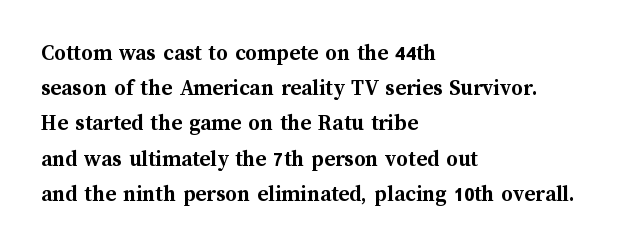
{"italic": "no", "bold": "yes", "underline": "no", "align": "left", "line_spacing": "normal", "line_spacing_ratio": 1.53, "letter_spacing": "normal", "letter_spacing_em": 0.0, "glyph_px": 23}
